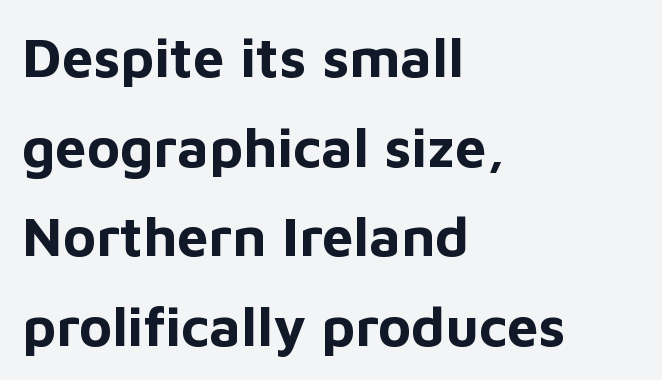
Varying glyph widths throughout — classic text-font behaviour. Italic: no, the glyphs are upright roman. Compared with typical paragraphs, the rows here are spaced about the same. In CSS terms this would be text-align: left. Heavy, bold letterforms. Each row of text sits above clean, open space.
